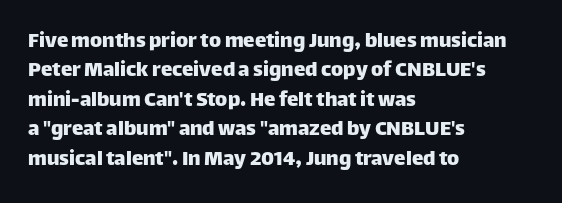
{"italic": "no", "underline": "no", "align": "left", "line_spacing": "normal", "line_spacing_ratio": 1.28, "letter_spacing": "normal", "letter_spacing_em": 0.0, "glyph_px": 23}
